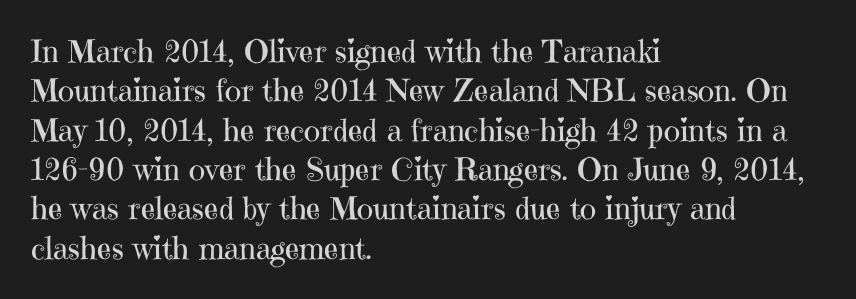
{"serif": "yes", "italic": "no", "bold": "no", "weight": "regular", "width": "normal", "stroke_contrast": "high", "x_height": "medium", "monospaced": "no", "underline": "no", "align": "left", "line_spacing": "normal", "line_spacing_ratio": 1.27, "letter_spacing": "normal", "letter_spacing_em": 0.0, "glyph_px": 31}
